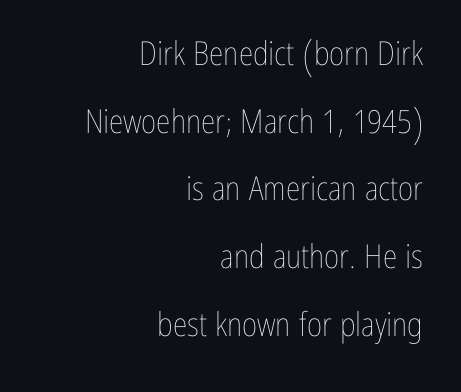
Q: Is the text bold? A: No.
Q: Is the text italic (slanted)? A: No, it is upright.
Q: Is the text underlined? A: No.
Q: How is the paragraph aligned? A: Right-aligned.
Q: Is the spacing between letters normal or unusually wide? A: Normal.
Q: Is the spacing between lines tight, normal or loose? A: Loose.
Q: Width (condensed, normal, or wide)? A: Condensed.
Q: Stroke contrast? A: Low.
Q: x-height? A: Medium.
Q: Monospaced? A: No.
